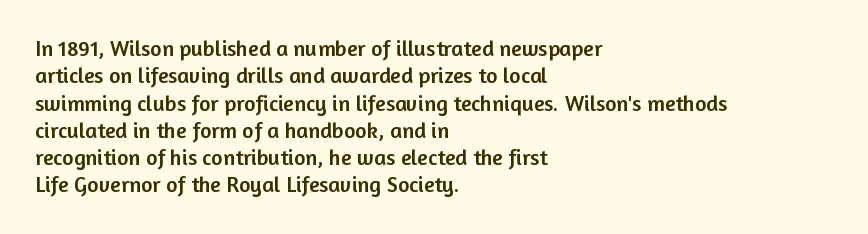
The lines are quadded left. Bare-footed words on every line. Notice how the stems are strictly vertical — no italics here. The gaps between neighbouring characters are ordinary and unremarkable.
